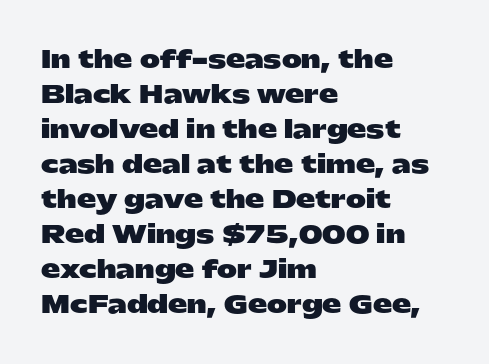
Q: Is the text bold? A: Yes.
Q: Is the text italic (slanted)? A: No, it is upright.
Q: Is the text underlined? A: No.
Q: How is the paragraph aligned? A: Left-aligned.
Q: Is the spacing between letters normal or unusually wide? A: Normal.
Q: Is the spacing between lines tight, normal or loose? A: Normal.
